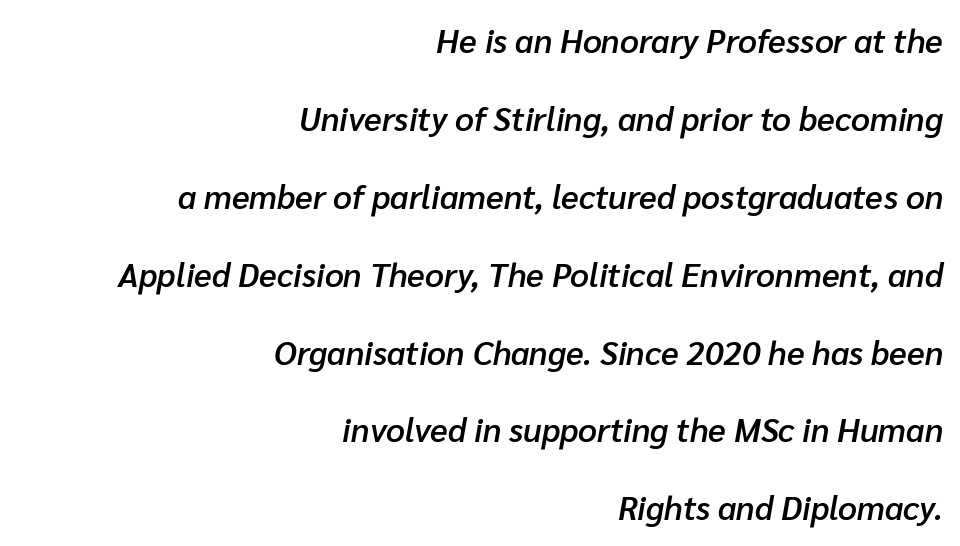
Q: Is the text bold? A: Semi-bold.
Q: Is the text italic (slanted)? A: Yes, it leans right by about 10 degrees.
Q: Is the text underlined? A: No.
Q: How is the paragraph aligned? A: Right-aligned.
Q: Is the spacing between letters normal or unusually wide? A: Normal.
Q: Is the spacing between lines tight, normal or loose? A: Loose.
Q: Width (condensed, normal, or wide)? A: Normal.
Q: Stroke contrast? A: Low.
Q: x-height? A: Medium.
Q: Monospaced? A: No.
